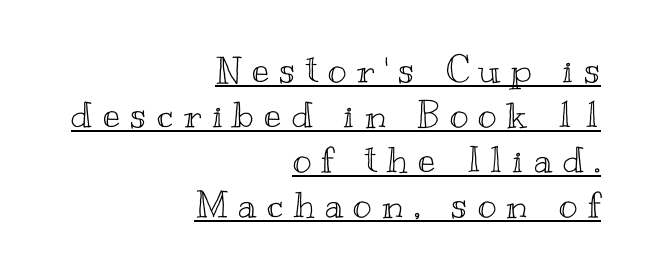
The image shows 36 px wide type, upright; set right-aligned, normal line spacing (1.25x), unusually wide letter spacing (+0.29 em), underlined; a small x-height.
